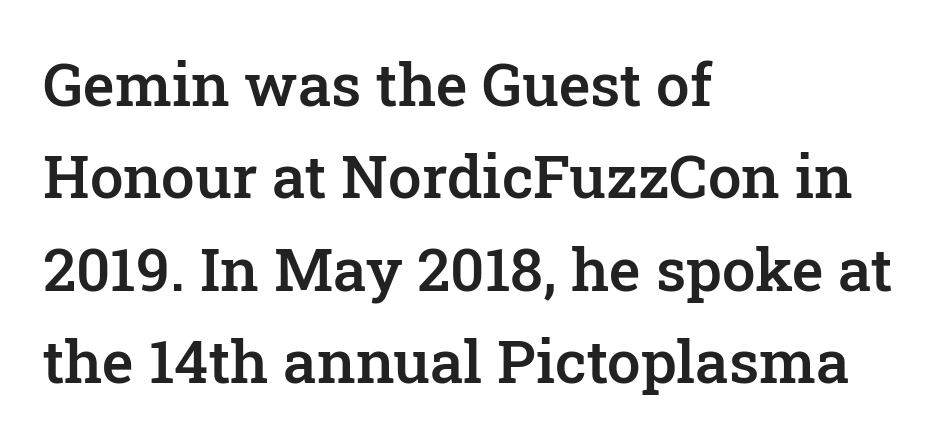
Line starts are locked; line ends wander. This sample has the flowing, uneven cadence of proportional lettering. Between one letter and the next there's only the usual sliver of space. Regarding serifs, this sample has them.
